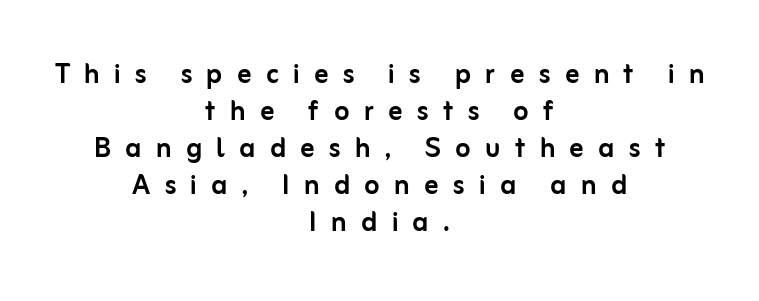
Q: Is the text italic (slanted)? A: No, it is upright.
Q: Is the typeface a serif or a sans-serif typeface? A: Sans-serif.
Q: Is the text underlined? A: No.
Q: How is the paragraph aligned? A: Centered.
Q: Is the spacing between letters normal or unusually wide? A: Unusually wide.
Q: Is the spacing between lines tight, normal or loose? A: Tight.
Q: Width (condensed, normal, or wide)? A: Normal.
Q: Stroke contrast? A: Low.
Q: x-height? A: Medium.
Q: Monospaced? A: No.
